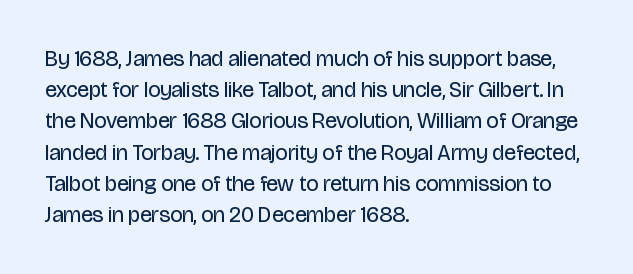
Q: Is the text bold? A: No.
Q: Is the text italic (slanted)? A: No, it is upright.
Q: Is the text underlined? A: No.
Q: How is the paragraph aligned? A: Left-aligned.
Q: Is the spacing between letters normal or unusually wide? A: Normal.
Q: Is the spacing between lines tight, normal or loose? A: Normal.
